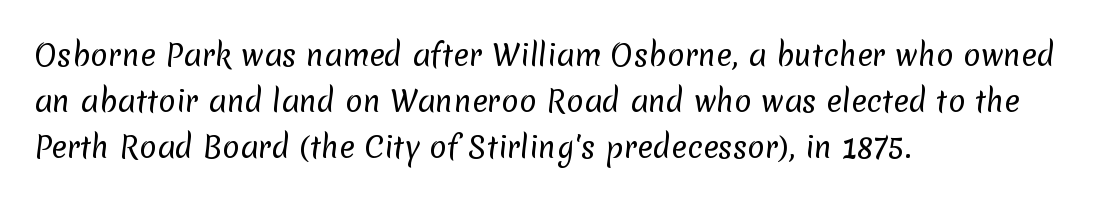
{"serif": "no", "bold": "no", "weight": "regular", "width": "normal", "stroke_contrast": "low", "x_height": "medium", "monospaced": "no", "underline": "no", "align": "left", "line_spacing": "normal", "line_spacing_ratio": 1.59, "letter_spacing": "normal", "letter_spacing_em": 0.0, "glyph_px": 29}
